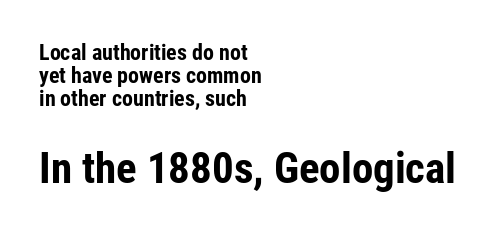
Q: Is the text bold? A: Yes.
Q: Is the text italic (slanted)? A: No, it is upright.
Q: Is the typeface a serif or a sans-serif typeface? A: Sans-serif.
Q: Is the text underlined? A: No.
Q: How is the paragraph aligned? A: Left-aligned.
Q: Is the spacing between letters normal or unusually wide? A: Normal.
Q: Is the spacing between lines tight, normal or loose? A: Tight.
Q: Which block of text is set in a larger size, the first (top) or the second (bottom)? A: The second (bottom) one.
Q: Width (condensed, normal, or wide)? A: Condensed.
Q: Stroke contrast? A: Low.
Q: x-height? A: Medium.
Q: Monospaced? A: No.
